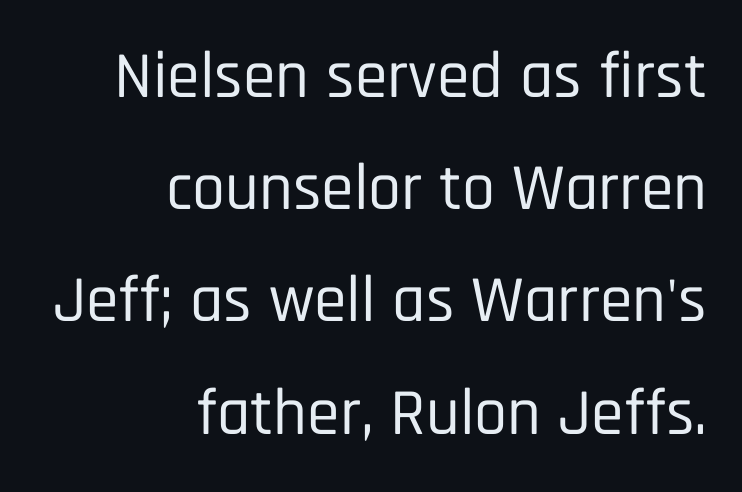
The image shows 66 px condensed sans-serif type, upright; set right-aligned, normal line spacing (1.7x), normal letter spacing, not underlined; low stroke contrast and a large x-height.
